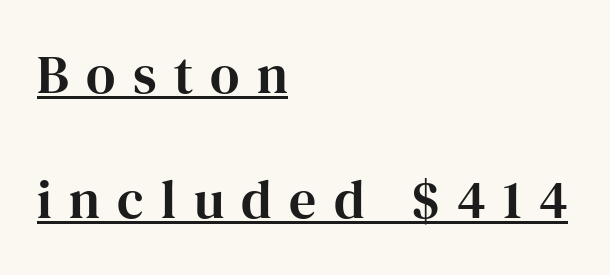
{"serif": "yes", "italic": "no", "width": "normal", "stroke_contrast": "high", "x_height": "medium", "monospaced": "no", "underline": "yes", "align": "left", "line_spacing": "loose", "line_spacing_ratio": 2.32, "letter_spacing": "wide", "letter_spacing_em": 0.32, "glyph_px": 54}
